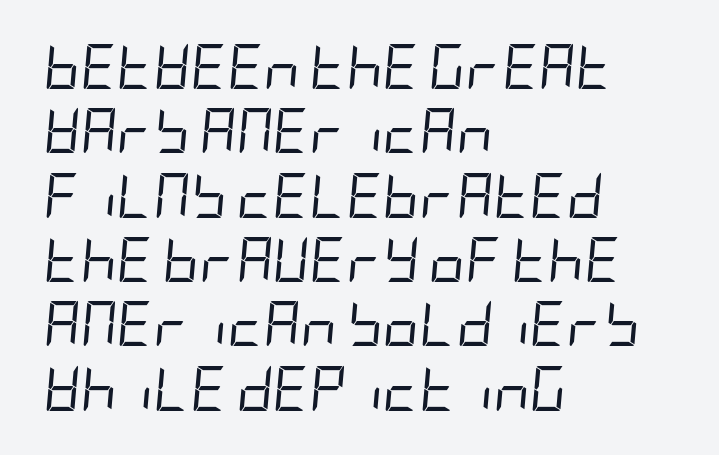
The image shows 45 px regular-weight, condensed type, italic (leaning right); set left-aligned, normal line spacing (1.43x), normal letter spacing, not underlined; low stroke contrast and a large x-height.
